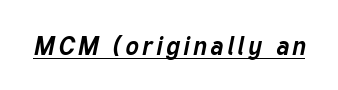
{"italic": "yes", "lean": "right", "slant_degrees": 12, "bold": "yes", "underline": "yes", "glyph_px": 25}
